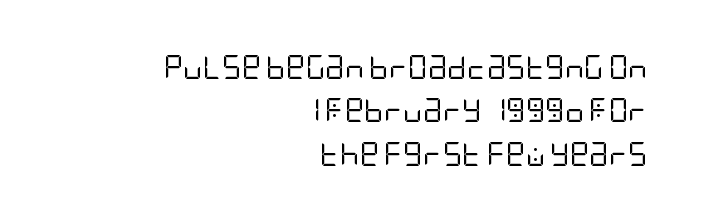
The image shows 24 px text type, upright; set right-aligned, line spacing 1.81x, normal letter spacing, not underlined.
